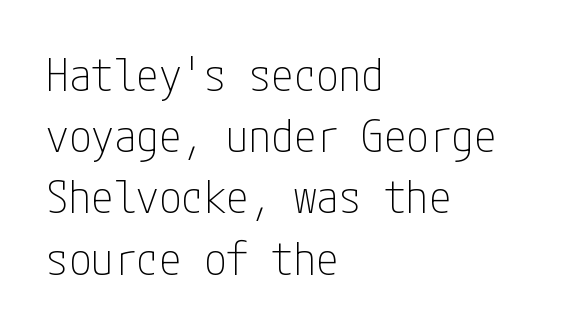
The image shows 45 px thin, condensed sans-serif type, upright; set left-aligned, normal line spacing (1.36x), normal letter spacing, not underlined; low stroke contrast and a medium x-height.
